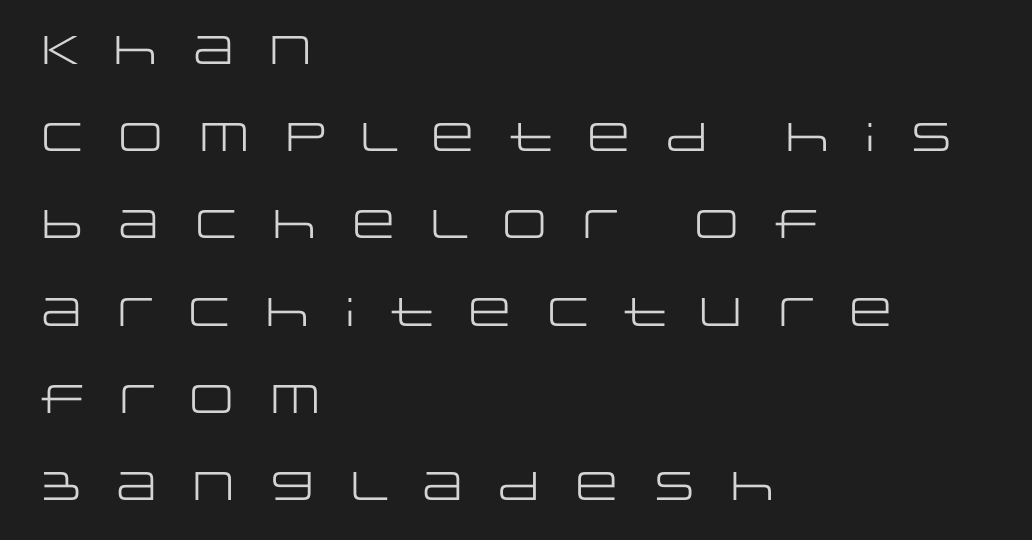
Q: Is the text bold? A: No.
Q: Is the text italic (slanted)? A: No, it is upright.
Q: Is the typeface a serif or a sans-serif typeface? A: Sans-serif.
Q: Is the text underlined? A: No.
Q: How is the paragraph aligned? A: Left-aligned.
Q: Is the spacing between letters normal or unusually wide? A: Unusually wide.
Q: Is the spacing between lines tight, normal or loose? A: Loose.
Q: Width (condensed, normal, or wide)? A: Wide.
Q: Stroke contrast? A: Low.
Q: x-height? A: Large.
Q: Monospaced? A: No.
